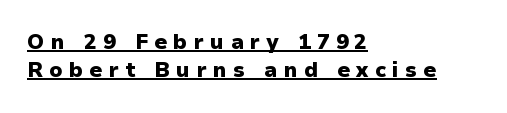
The image shows 21 px bold type, upright; set left-aligned, normal line spacing (1.34x), unusually wide letter spacing (+0.3 em), underlined.
